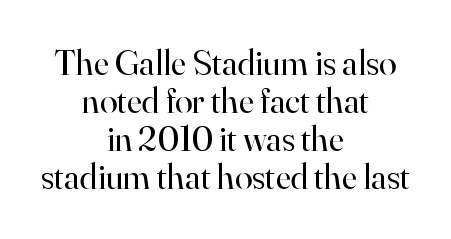
{"serif": "yes", "italic": "no", "bold": "no", "weight": "regular", "width": "normal", "stroke_contrast": "high", "x_height": "small", "monospaced": "no", "underline": "no", "align": "center", "line_spacing": "tight", "line_spacing_ratio": 1.06, "letter_spacing": "normal", "letter_spacing_em": 0.0, "glyph_px": 36}
